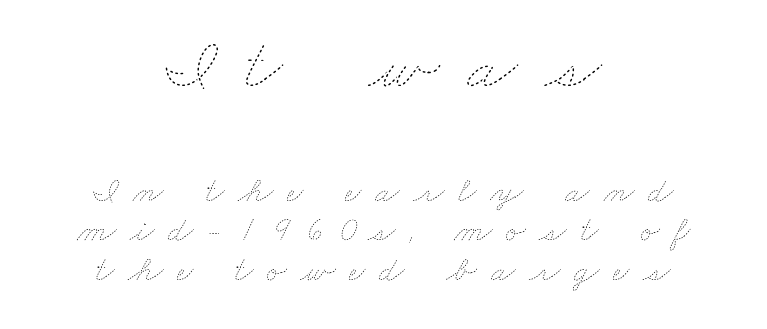
Q: Is the text bold? A: No.
Q: Is the text underlined? A: No.
Q: How is the paragraph aligned? A: Centered.
Q: Is the spacing between letters normal or unusually wide? A: Unusually wide.
Q: Is the spacing between lines tight, normal or loose? A: Tight.
Q: Which block of text is set in a larger size, the first (top) or the second (bottom)? A: The first (top) one.
Q: Width (condensed, normal, or wide)? A: Wide.
Q: Stroke contrast? A: Low.
Q: x-height? A: Small.
Q: Monospaced? A: No.
